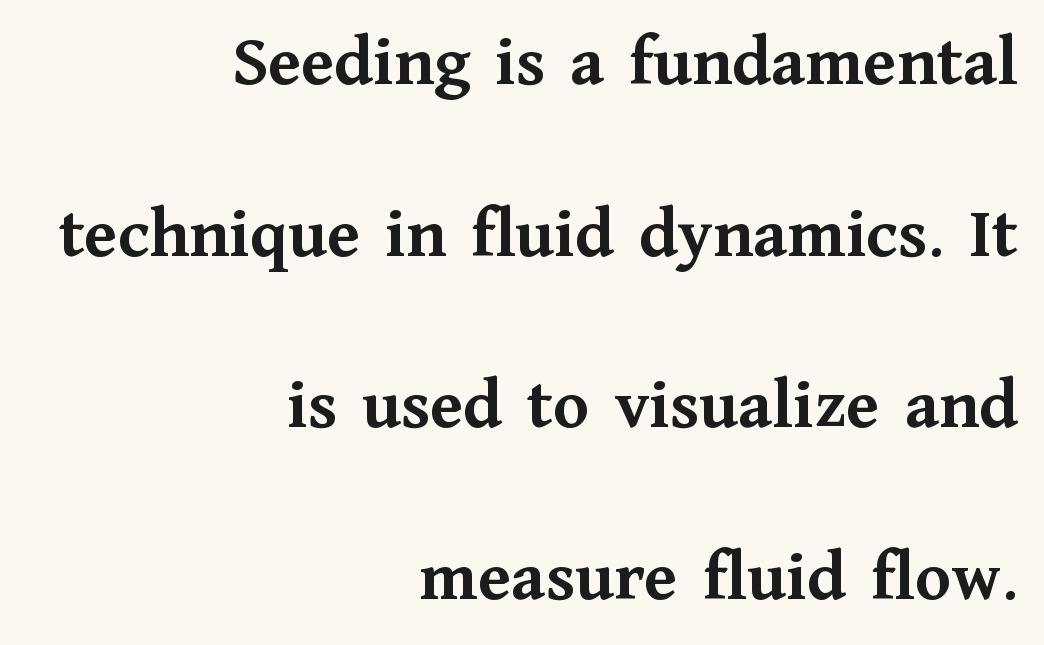
Q: Is the text bold? A: Yes.
Q: Is the text italic (slanted)? A: No, it is upright.
Q: Is the typeface a serif or a sans-serif typeface? A: Serif.
Q: Is the text underlined? A: No.
Q: How is the paragraph aligned? A: Right-aligned.
Q: Is the spacing between letters normal or unusually wide? A: Normal.
Q: Is the spacing between lines tight, normal or loose? A: Loose.
Q: Width (condensed, normal, or wide)? A: Normal.
Q: Stroke contrast? A: Medium.
Q: x-height? A: Medium.
Q: Monospaced? A: No.
